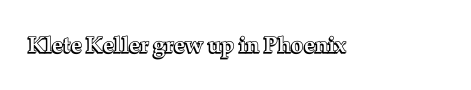
{"italic": "no", "underline": "no", "letter_spacing": "normal", "letter_spacing_em": 0.0, "glyph_px": 22}
